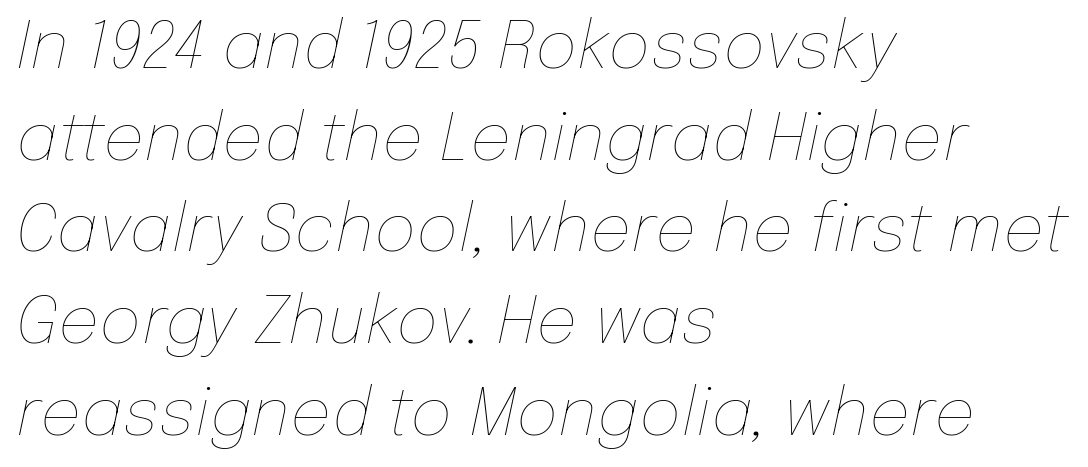
Q: Is the text bold? A: No.
Q: Is the text italic (slanted)? A: Yes, it leans right by about 12 degrees.
Q: Is the text underlined? A: No.
Q: How is the paragraph aligned? A: Left-aligned.
Q: Is the spacing between letters normal or unusually wide? A: Normal.
Q: Is the spacing between lines tight, normal or loose? A: Normal.
Q: Width (condensed, normal, or wide)? A: Normal.
Q: Stroke contrast? A: Low.
Q: x-height? A: Medium.
Q: Monospaced? A: No.
